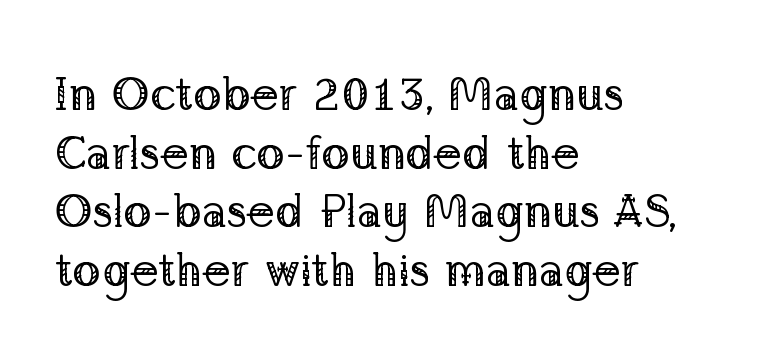
The image shows 47 px regular-weight serif type, upright; set left-aligned, normal line spacing (1.25x), normal letter spacing, not underlined; low stroke contrast and a medium x-height.
